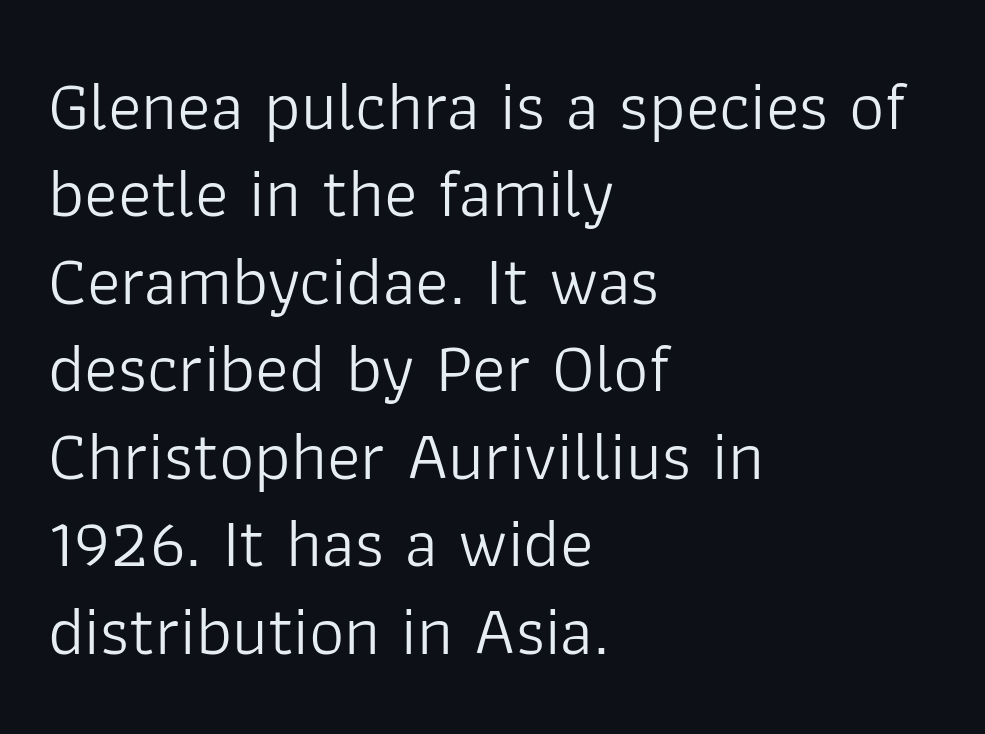
Q: Is the text bold? A: No.
Q: Is the text italic (slanted)? A: No, it is upright.
Q: Is the typeface a serif or a sans-serif typeface? A: Sans-serif.
Q: Is the text underlined? A: No.
Q: How is the paragraph aligned? A: Left-aligned.
Q: Is the spacing between letters normal or unusually wide? A: Normal.
Q: Is the spacing between lines tight, normal or loose? A: Normal.
Q: Width (condensed, normal, or wide)? A: Normal.
Q: Stroke contrast? A: Low.
Q: x-height? A: Medium.
Q: Monospaced? A: No.
